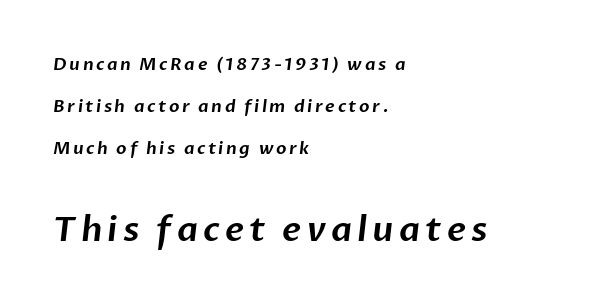
Which of the two is more prominent by size? The second, at the bottom. Is the block centered? No — it sits flush against the left margin. Nope, no serifs anywhere on these letters. Successive baselines arrive slowly, with a big drop between each.
